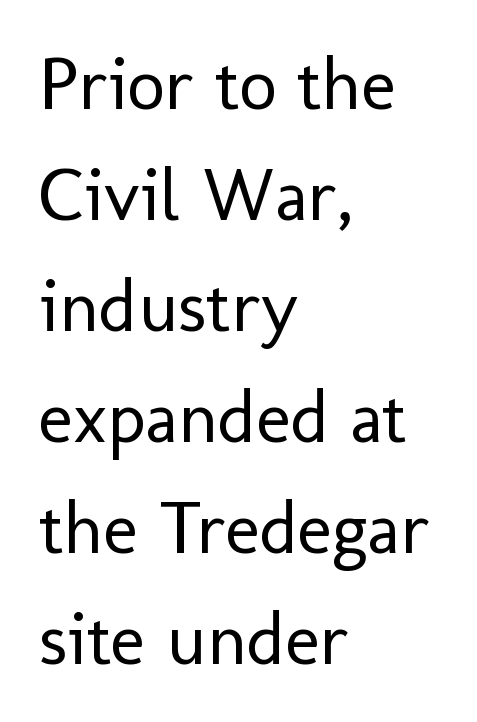
{"serif": "no", "italic": "no", "bold": "no", "weight": "regular", "width": "normal", "stroke_contrast": "low", "x_height": "medium", "monospaced": "no", "underline": "no", "align": "left", "line_spacing": "normal", "line_spacing_ratio": 1.5, "letter_spacing": "normal", "letter_spacing_em": 0.0, "glyph_px": 74}
